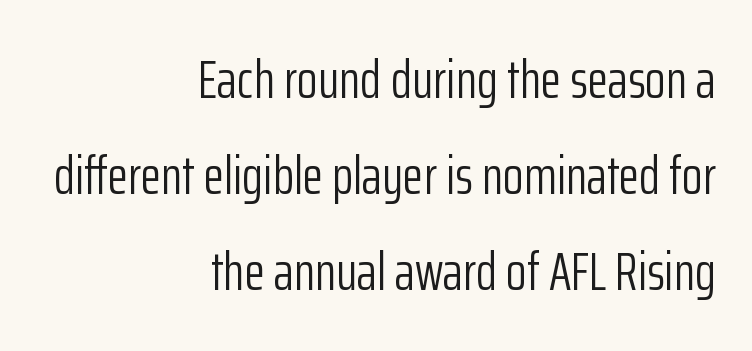
{"serif": "no", "italic": "no", "bold": "no", "weight": "light", "width": "condensed", "stroke_contrast": "low", "x_height": "medium", "monospaced": "no", "underline": "no", "align": "right", "line_spacing_ratio": 1.78, "letter_spacing": "normal", "letter_spacing_em": 0.0, "glyph_px": 54}
